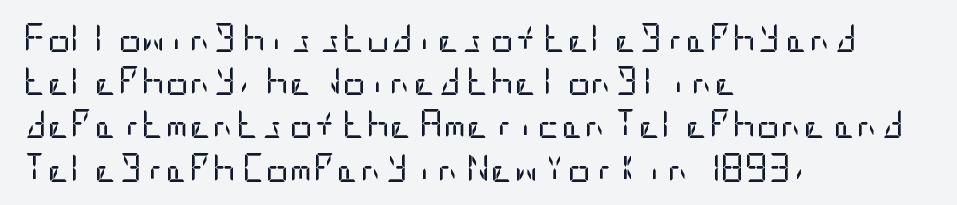
Designer's note — italics off, roman on. The letterforms sit shoulder to shoulder at normal distance. Stems here are at most as thick as an everyday book face. The passage is arranged the way most books set body copy — flush left. Line spacing here is normal.
